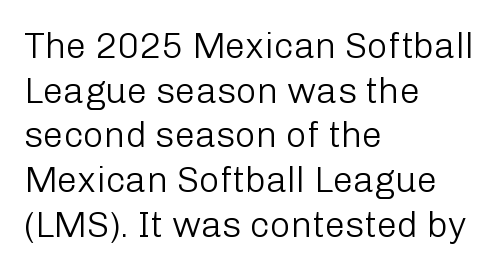
Q: Is the text bold? A: No.
Q: Is the text italic (slanted)? A: No, it is upright.
Q: Is the typeface a serif or a sans-serif typeface? A: Sans-serif.
Q: Is the text underlined? A: No.
Q: How is the paragraph aligned? A: Left-aligned.
Q: Is the spacing between letters normal or unusually wide? A: Normal.
Q: Width (condensed, normal, or wide)? A: Normal.
Q: Stroke contrast? A: Low.
Q: x-height? A: Medium.
Q: Monospaced? A: No.
